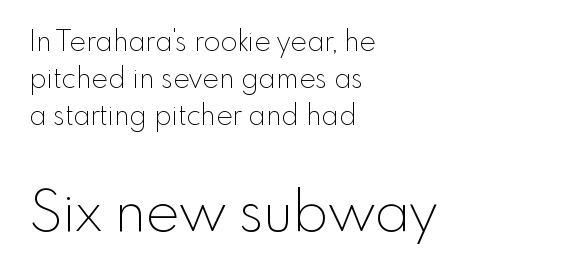
The rendering keeps characters at their native spacing. Which chunk is bigger? The second one — the bottom block dwarfs the top. The foot of each line stays bare and open. Nothing sits at the stroke ends, so this counts as sans-serif. Vertical strokes here are truly vertical.
